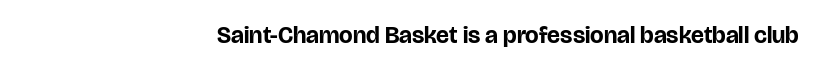
The image shows 24 px bold type, upright; set right-aligned, normal letter spacing, not underlined.
